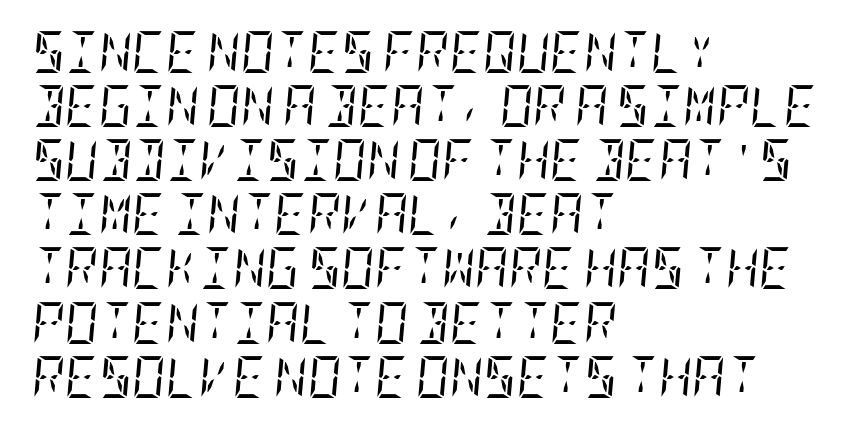
{"serif": "yes", "italic": "yes", "lean": "right", "slant_degrees": 5, "bold": "no", "weight": "regular", "width": "condensed", "stroke_contrast": "low", "x_height": "large", "underline": "no", "align": "left", "line_spacing": "normal", "line_spacing_ratio": 1.32, "letter_spacing": "normal", "letter_spacing_em": 0.0, "glyph_px": 41}
